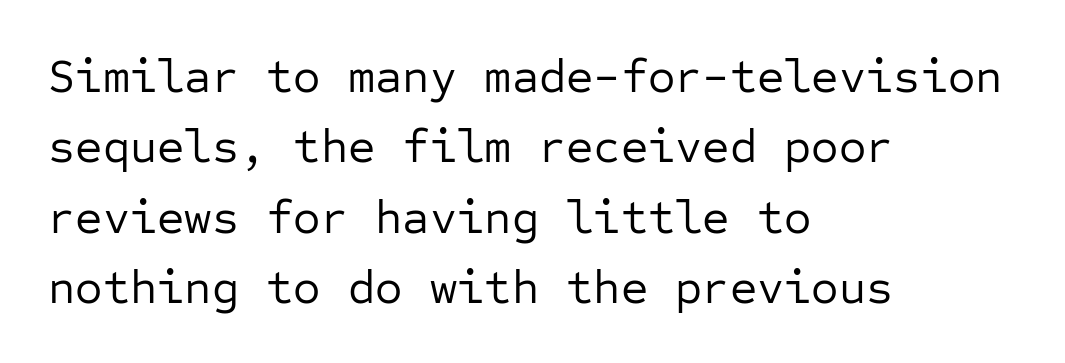
Q: Is the text bold? A: No.
Q: Is the text italic (slanted)? A: No, it is upright.
Q: Is the typeface a serif or a sans-serif typeface? A: Sans-serif.
Q: Is the text underlined? A: No.
Q: How is the paragraph aligned? A: Left-aligned.
Q: Is the spacing between letters normal or unusually wide? A: Normal.
Q: Is the spacing between lines tight, normal or loose? A: Normal.
Q: Width (condensed, normal, or wide)? A: Normal.
Q: Stroke contrast? A: Low.
Q: x-height? A: Medium.
Q: Monospaced? A: Yes.
